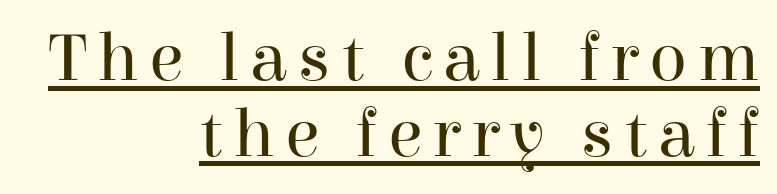
You can tell from the footed stems that serif type was used. These glyphs show unthickened strokes, regular width or finer. A typesetter would call this leading minimal, almost set solid. Right-aligned paragraph, ragged on the left.
